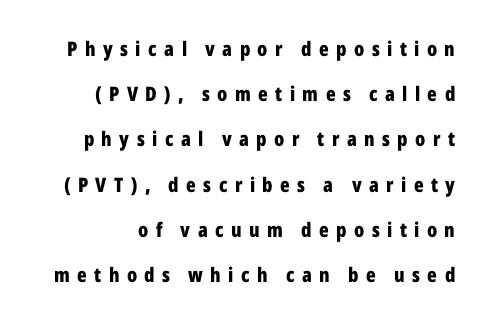
Clear beneath every line of the passage. The lettering stays uniformly vertical, giving the passage a roman look. How heavy is the stroke? Heavy — this is a bold. In terms of letterspacing, this is a distinctly airy, spread setting.
